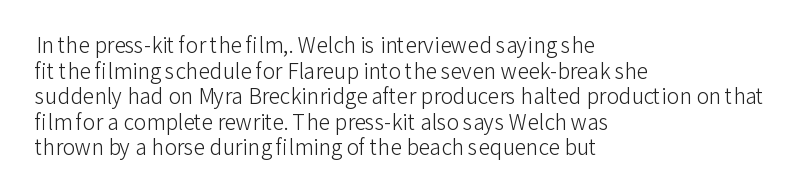
The image shows 21 px text type, upright; set left-aligned, line spacing 1.22x, normal letter spacing, not underlined.
